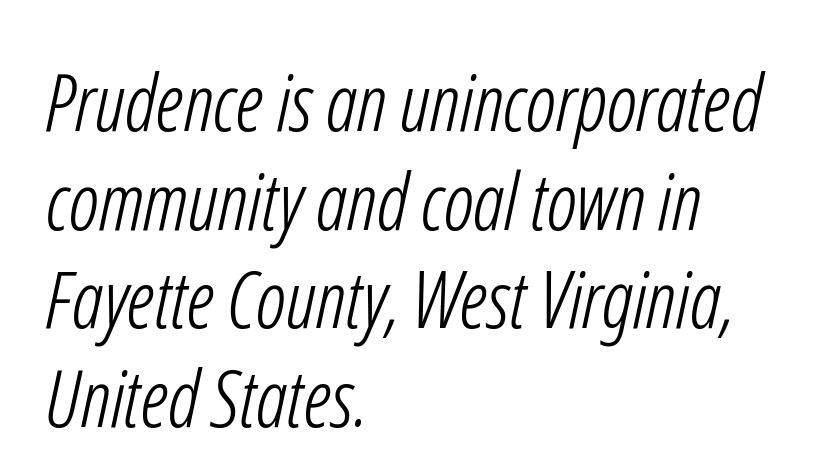
{"serif": "no", "bold": "no", "weight": "light", "width": "condensed", "stroke_contrast": "low", "x_height": "medium", "monospaced": "no", "underline": "no", "align": "left", "line_spacing": "normal", "line_spacing_ratio": 1.25, "letter_spacing": "normal", "letter_spacing_em": 0.0, "glyph_px": 79}
